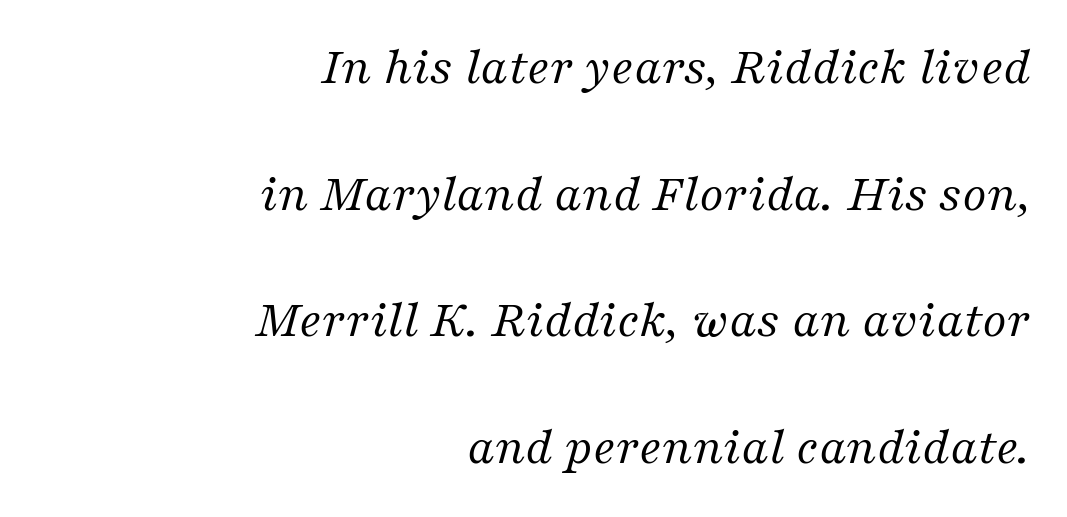
{"serif": "yes", "italic": "yes", "lean": "right", "slant_degrees": 16, "bold": "no", "weight": "regular", "width": "normal", "stroke_contrast": "medium", "x_height": "medium", "monospaced": "no", "underline": "no", "align": "right", "line_spacing": "loose", "line_spacing_ratio": 2.39, "letter_spacing": "normal", "letter_spacing_em": 0.0, "glyph_px": 53}
